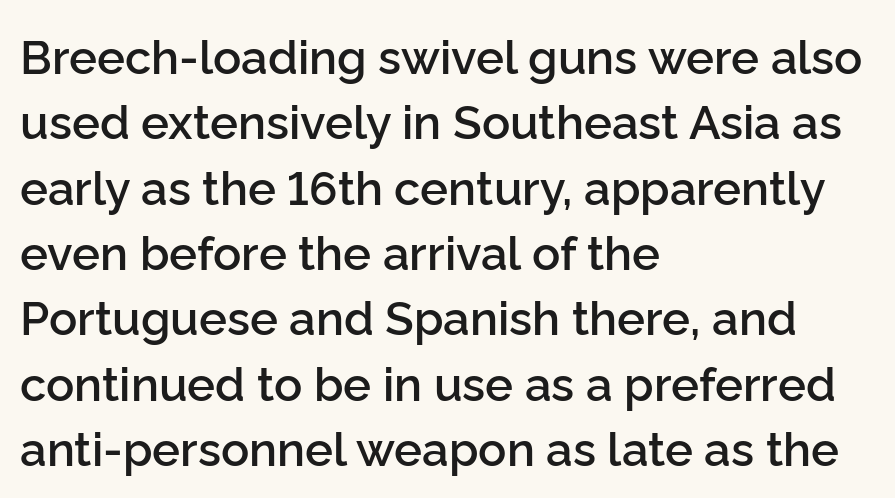
The image shows 47 px semibold sans-serif type, upright; set left-aligned, normal line spacing (1.39x), normal letter spacing, not underlined; low stroke contrast and a medium x-height.
